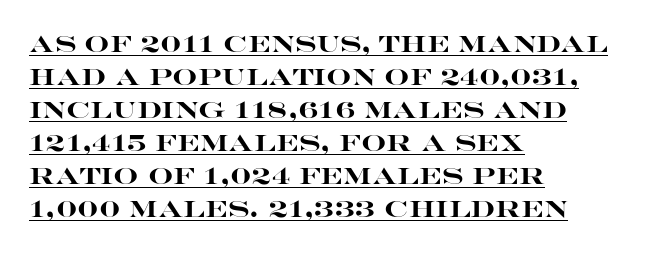
Q: Is the text bold? A: Yes.
Q: Is the text italic (slanted)? A: No, it is upright.
Q: Is the text underlined? A: Yes.
Q: How is the paragraph aligned? A: Left-aligned.
Q: Is the spacing between letters normal or unusually wide? A: Normal.
Q: Is the spacing between lines tight, normal or loose? A: Normal.
